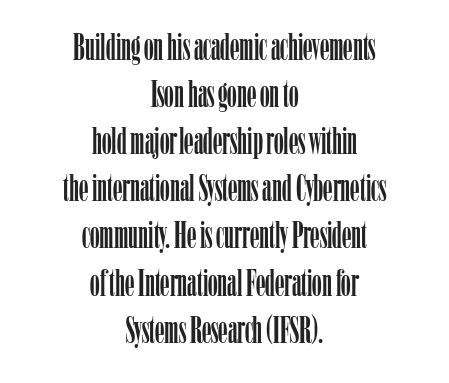
The image shows 38 px condensed serif type, upright; set centered, line spacing 1.24x, normal letter spacing, not underlined; low stroke contrast and a medium x-height.
